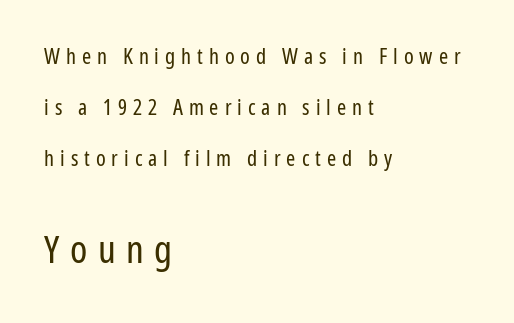
No word sits above an underline. Scale increases going downward across the two blocks. The text was rendered using a sans face with plain stroke endings. Students, observe: this is what heavily led, spacious text looks like. Here the glyphs are tracked loosely, breaking word shapes into spaced letters. This is the regular roman posture of the typeface.
